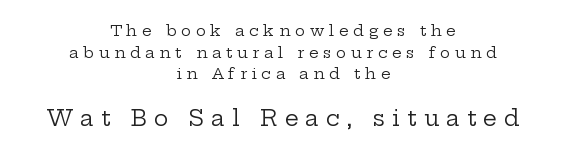
The image shows 22 px text type, upright; set centered, normal line spacing (1.45x), unusually wide letter spacing (+0.32 em), not underlined; the second (bottom) block is 1.47x larger.
